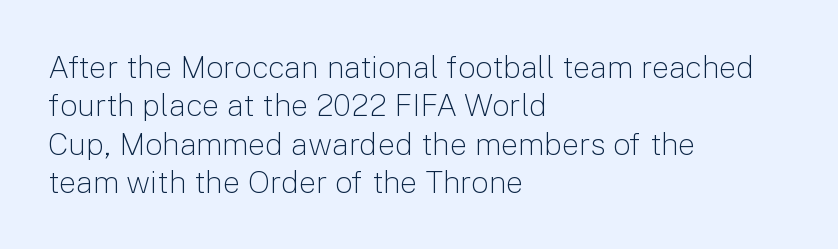
Leftover space on each line is placed entirely after the last word. The letterforms sit at book weight or below. You can tell it's not italic because the verticals are truly vertical. The glyphs are unaccompanied by any horizontal stroke below them. Regarding serifs, this sample does without them.
